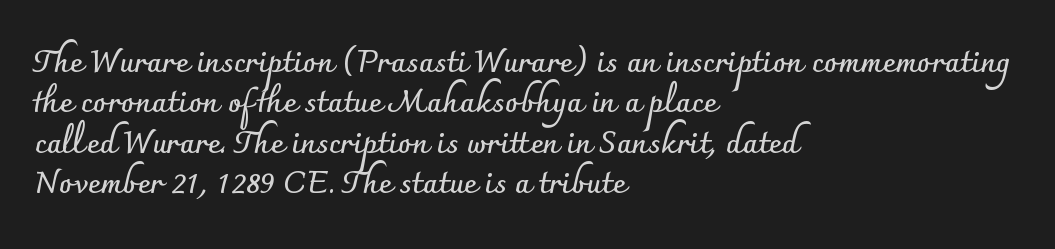
Q: Is the text bold? A: Yes.
Q: Is the text italic (slanted)? A: Yes.
Q: Is the typeface a serif or a sans-serif typeface? A: Sans-serif.
Q: Is the text underlined? A: No.
Q: How is the paragraph aligned? A: Left-aligned.
Q: Is the spacing between letters normal or unusually wide? A: Normal.
Q: Is the spacing between lines tight, normal or loose? A: Normal.
Q: Width (condensed, normal, or wide)? A: Normal.
Q: Stroke contrast? A: Low.
Q: x-height? A: Small.
Q: Monospaced? A: No.
